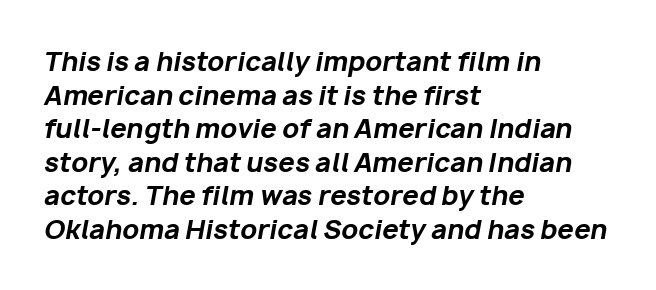
Q: Is the text bold? A: Yes.
Q: Is the text italic (slanted)? A: Yes, it leans right by about 10 degrees.
Q: Is the text underlined? A: No.
Q: How is the paragraph aligned? A: Left-aligned.
Q: Is the spacing between letters normal or unusually wide? A: Normal.
Q: Is the spacing between lines tight, normal or loose? A: Normal.
